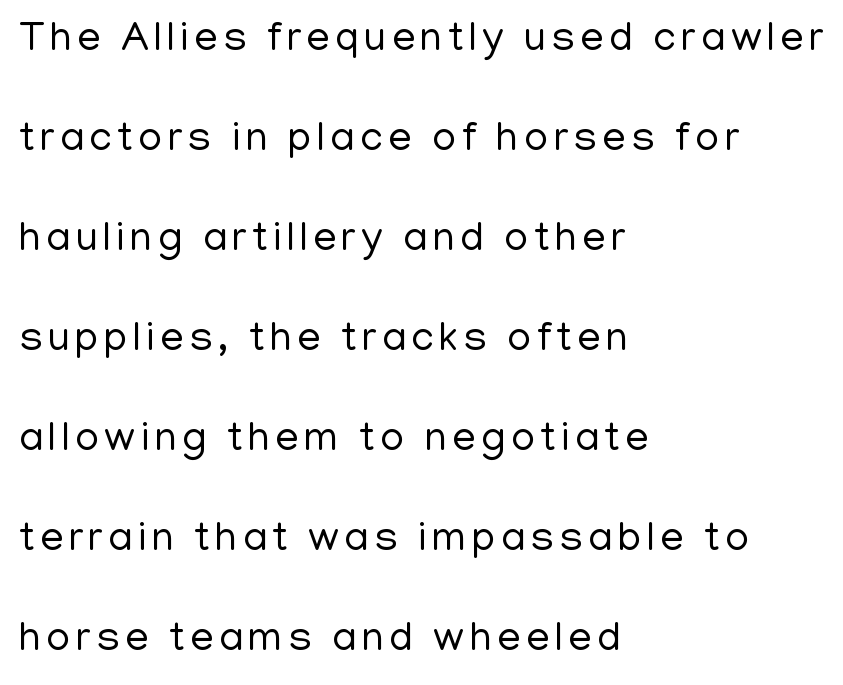
The image shows 42 px regular-weight sans-serif type, upright; set left-aligned, loose line spacing (2.38x), not underlined; low stroke contrast and a medium x-height.
